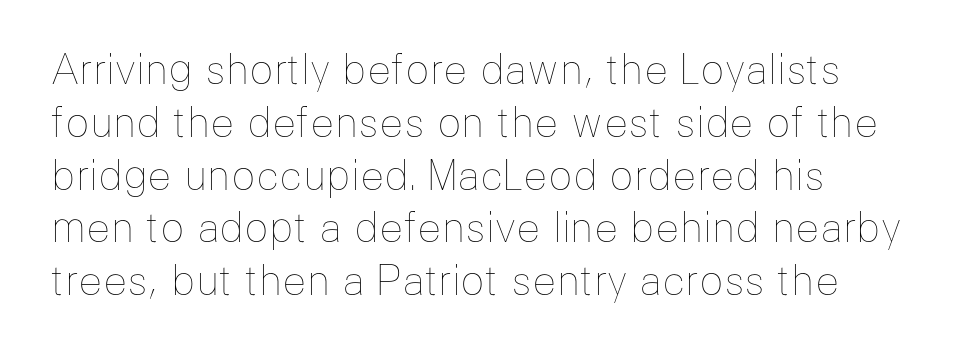
{"italic": "no", "bold": "no", "weight": "thin", "width": "normal", "stroke_contrast": "low", "x_height": "medium", "monospaced": "no", "underline": "no", "line_spacing": "normal", "line_spacing_ratio": 1.32, "letter_spacing": "normal", "letter_spacing_em": 0.0, "glyph_px": 40}
